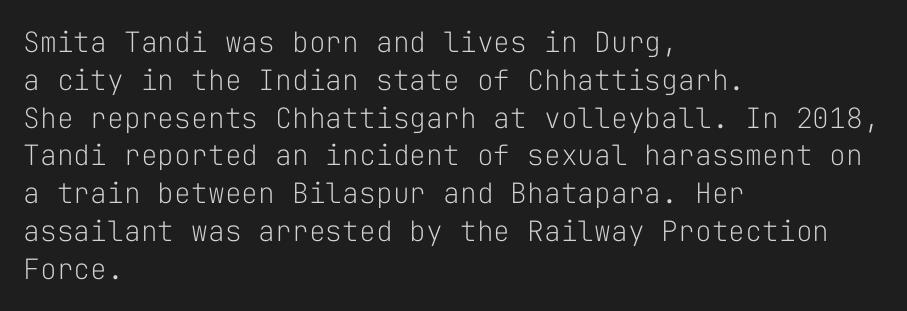
{"serif": "no", "italic": "no", "bold": "no", "weight": "light", "width": "normal", "stroke_contrast": "low", "x_height": "medium", "monospaced": "yes", "underline": "no", "align": "left", "line_spacing": "normal", "line_spacing_ratio": 1.35, "letter_spacing": "normal", "letter_spacing_em": 0.0, "glyph_px": 28}
